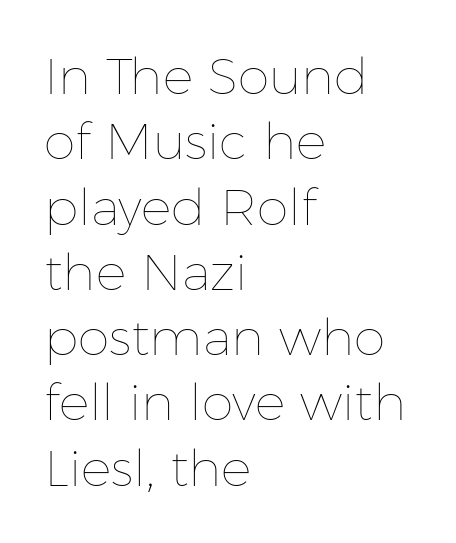
The image shows 51 px thin type, upright; set left-aligned, normal line spacing (1.28x), normal letter spacing, not underlined; low stroke contrast and a medium x-height.
